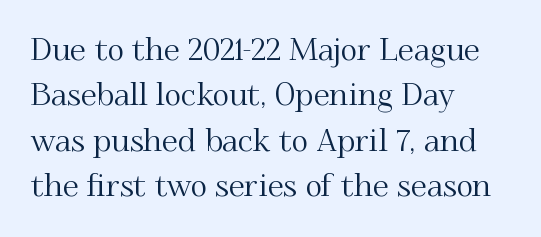
Q: Is the text italic (slanted)? A: No, it is upright.
Q: Is the typeface a serif or a sans-serif typeface? A: Serif.
Q: Is the text underlined? A: No.
Q: How is the paragraph aligned? A: Left-aligned.
Q: Is the spacing between letters normal or unusually wide? A: Normal.
Q: Is the spacing between lines tight, normal or loose? A: Normal.
Q: Width (condensed, normal, or wide)? A: Normal.
Q: Stroke contrast? A: Medium.
Q: x-height? A: Small.
Q: Monospaced? A: No.
